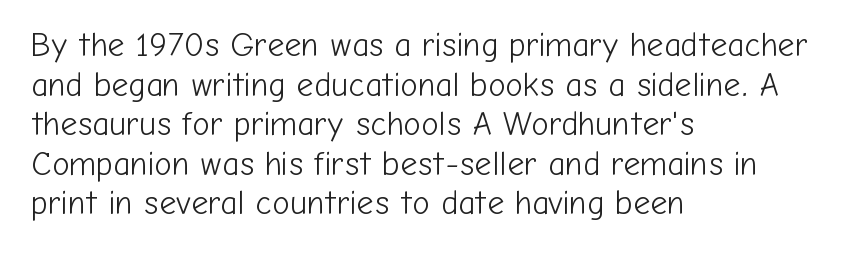
{"serif": "no", "italic": "no", "bold": "no", "weight": "light", "width": "normal", "stroke_contrast": "low", "x_height": "medium", "monospaced": "no", "underline": "no", "align": "left", "line_spacing_ratio": 1.2, "letter_spacing": "normal", "letter_spacing_em": 0.0, "glyph_px": 33}
